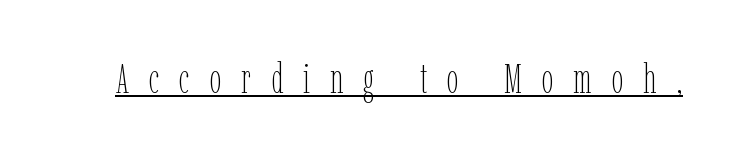
A typesetter would call this heavily tracked-out type. In terms of posture, this sample is upright. The typesetting does not lean heavy: it is not bold. Each line of the rendering has a horizontal stroke beneath the glyphs. These lines are rendered in a variable-pitch font.
